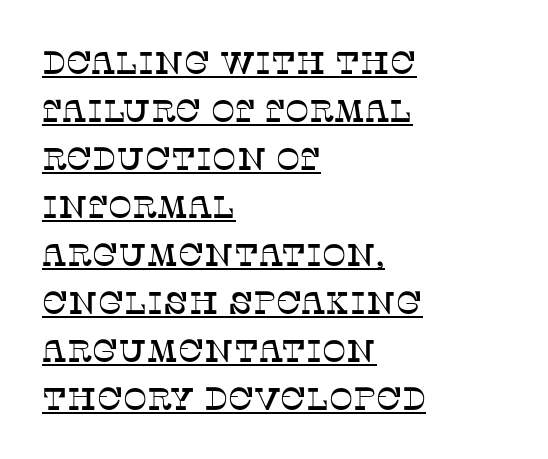
The rendering shows small feet on the letterforms — a serif design. The font's upright variant was chosen for this text. Is this a fixed-width face? No — the glyphs have proportional, varying widths. Compared with typical paragraphs, the rows here are spaced about the same. The tracking reads as untouched default to a designer's eye. Every word sits above its own underline.
